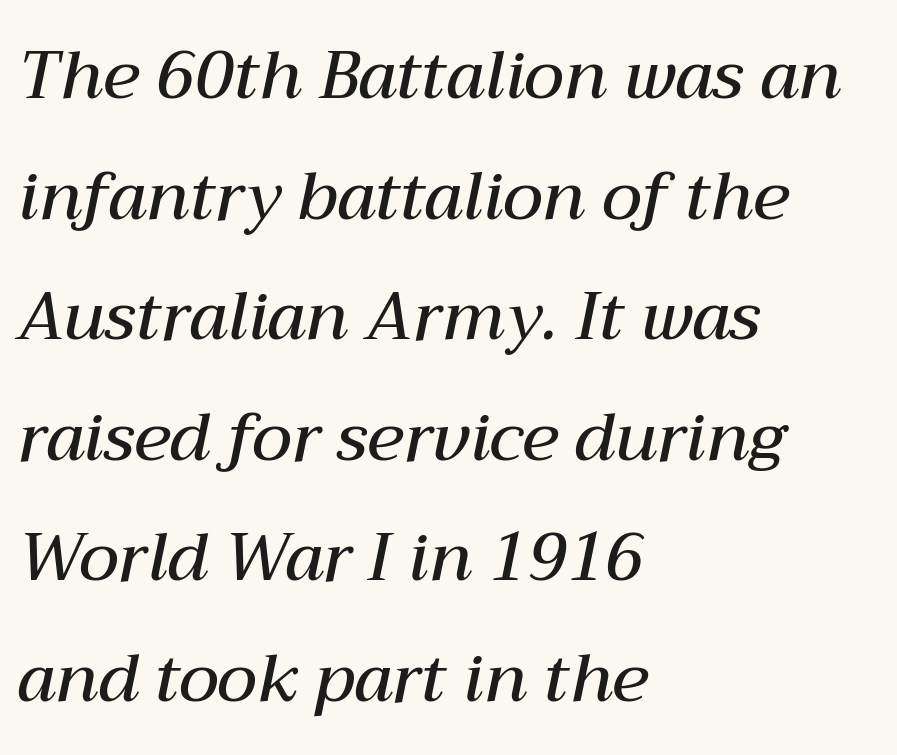
Q: Is the text bold? A: Semi-bold.
Q: Is the text italic (slanted)? A: Yes, it leans right by about 12 degrees.
Q: Is the text underlined? A: No.
Q: How is the paragraph aligned? A: Left-aligned.
Q: Is the spacing between letters normal or unusually wide? A: Normal.
Q: Width (condensed, normal, or wide)? A: Normal.
Q: Stroke contrast? A: Medium.
Q: x-height? A: Medium.
Q: Monospaced? A: No.
